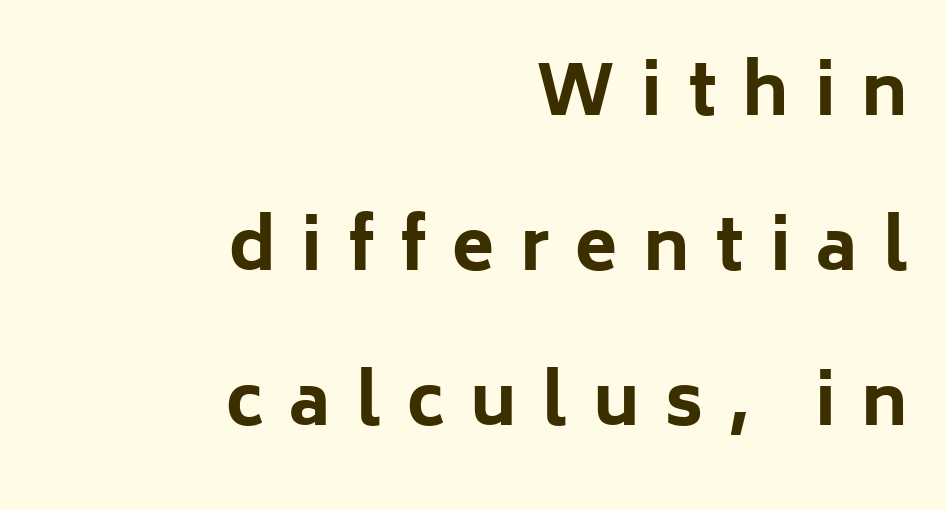
The image shows 69 px bold sans-serif type, upright; set right-aligned, loose line spacing (2.25x), unusually wide letter spacing (+0.37 em), not underlined; low stroke contrast and a medium x-height.
